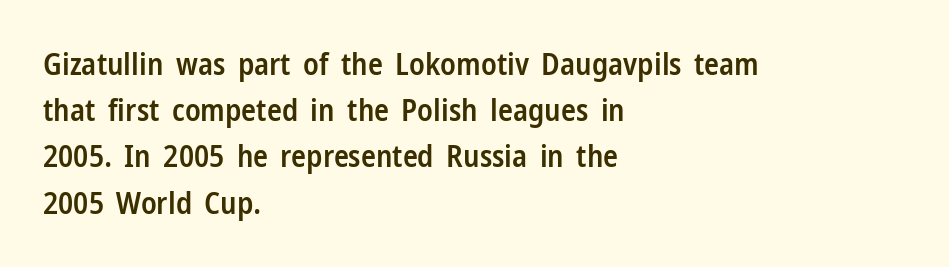
Descender tails drop into unmarked territory. A bit beefed up — I'd call it semibold rather than bold. Here the glyphs are tracked normally, forming tight word shapes. Is there much room between lines? A standard amount, neither cramped nor airy.
